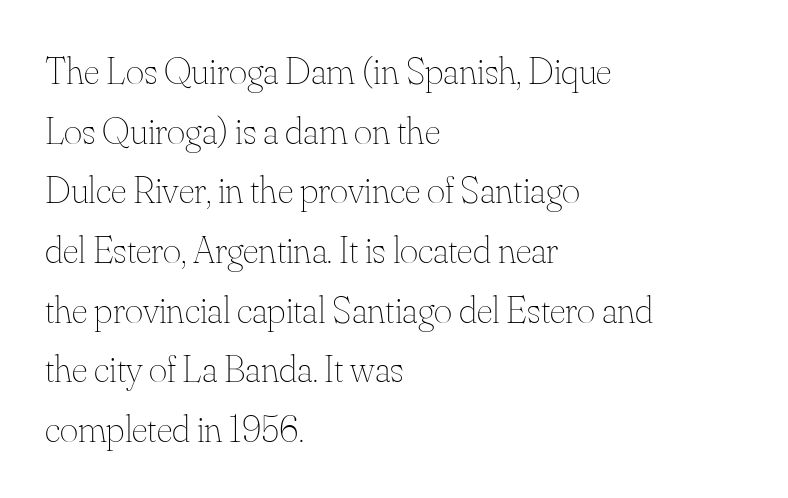
Q: Is the text bold? A: No.
Q: Is the text italic (slanted)? A: No, it is upright.
Q: Is the text underlined? A: No.
Q: How is the paragraph aligned? A: Left-aligned.
Q: Is the spacing between letters normal or unusually wide? A: Normal.
Q: Is the spacing between lines tight, normal or loose? A: Normal.
Q: Width (condensed, normal, or wide)? A: Normal.
Q: Stroke contrast? A: Medium.
Q: x-height? A: Small.
Q: Monospaced? A: No.
